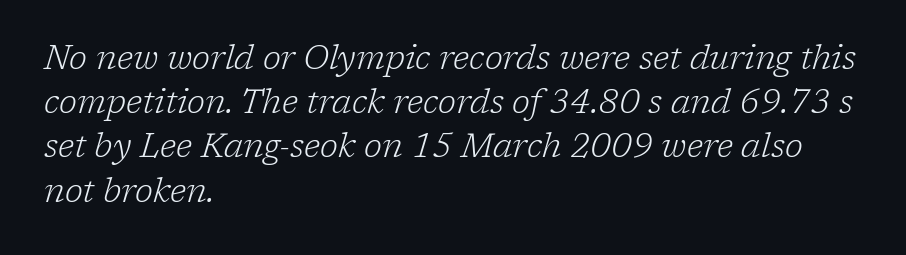
Regarding serifs, this sample has them. Students, observe: this is what conventionally led text looks like. The face looks like a standard text weight, possibly lighter. The letters advance in unequal steps, a hallmark of proportional type. These lines are set flush left with a ragged right edge.
